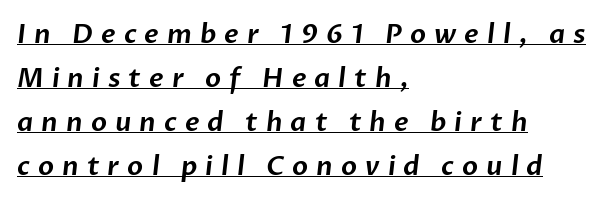
Visually the block forms a straight wall on the left and a jagged coastline on the right. The face used here appears with an underline applied. Glyph-to-glyph distance is far greater than everyday printed text. Evenly set lines give the paragraph a standard silhouette.
